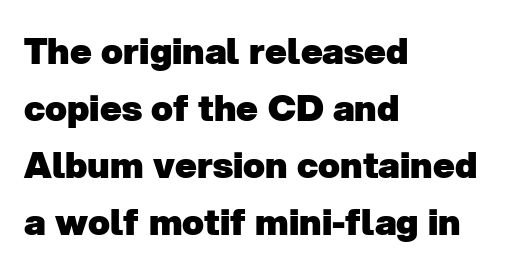
Successive baselines arrive at the customary interval. Chunky letters — that's bold for sure. Every row of glyphs begins at an identical x-position on the left. Check under the words: just untouched page. Examine the stroke ends and you'll find no serifs.
